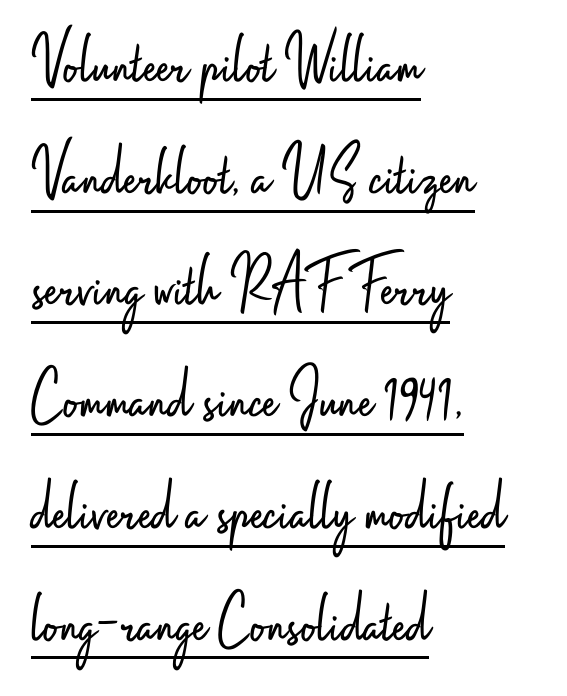
The image shows 74 px light, condensed sans-serif type; set left-aligned, normal line spacing (1.51x), normal letter spacing, underlined; low stroke contrast and a small x-height.
